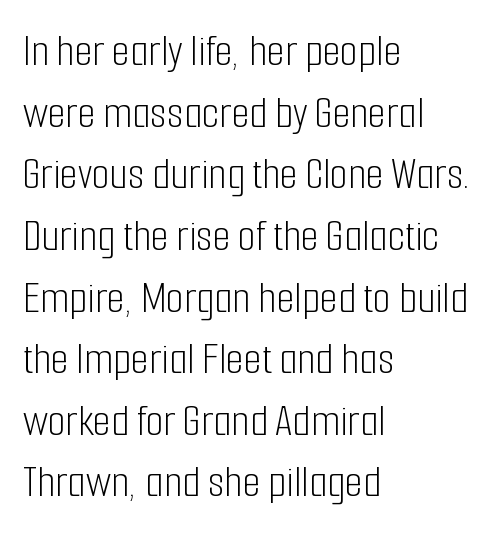
{"serif": "no", "italic": "no", "bold": "no", "weight": "light", "width": "condensed", "stroke_contrast": "low", "x_height": "medium", "monospaced": "no", "underline": "no", "align": "left", "line_spacing": "normal", "line_spacing_ratio": 1.34, "letter_spacing": "normal", "letter_spacing_em": 0.0, "glyph_px": 46}
